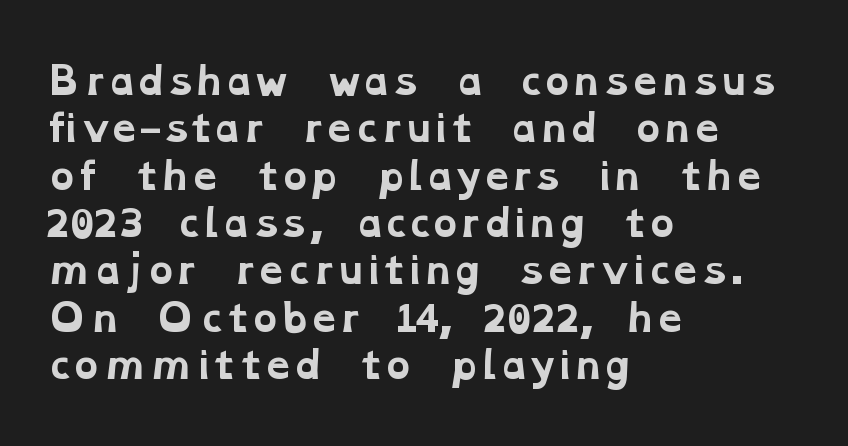
The image shows 37 px bold, wide serif type; set left-aligned, normal line spacing (1.28x), normal letter spacing, not underlined; low stroke contrast and a medium x-height.
